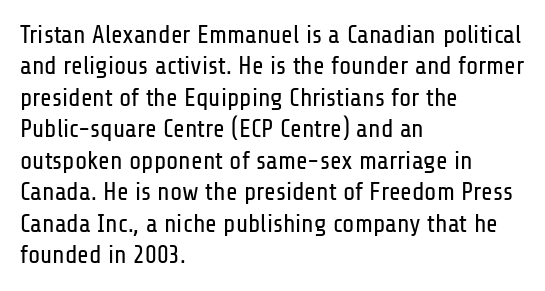
Q: Is the text bold? A: No.
Q: Is the text italic (slanted)? A: No, it is upright.
Q: Is the text underlined? A: No.
Q: How is the paragraph aligned? A: Left-aligned.
Q: Is the spacing between letters normal or unusually wide? A: Normal.
Q: Is the spacing between lines tight, normal or loose? A: Normal.
